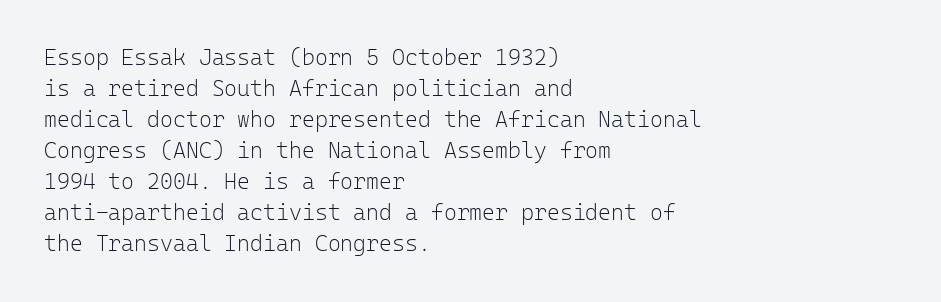
The words here are not underlined. Default kerning and tracking; the words read as compact shapes. The paragraph shown leans on its left margin. Posture: straight, roman, zero tilt. Vertical stems look standard width or narrower in stroke. Vertical spacing — default.
